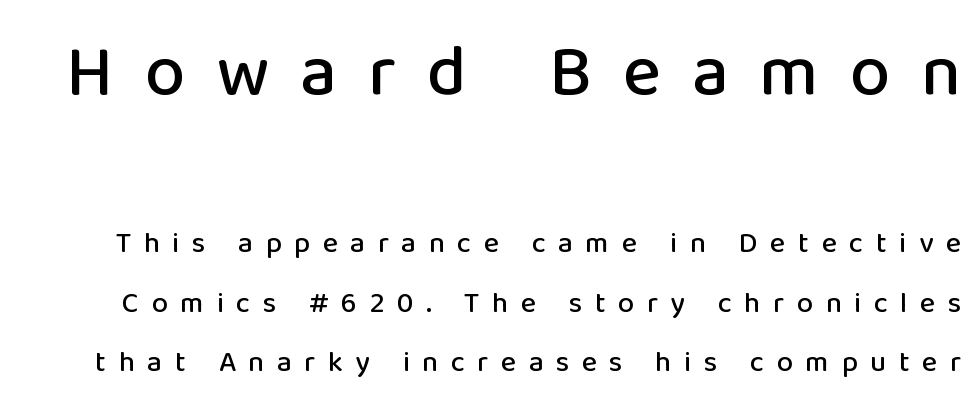
The image shows 72 px sans-serif type, upright; set loose line spacing (2.04x), unusually wide letter spacing (+0.43 em), not underlined; the first (top) block is 2.48x larger; low stroke contrast and a medium x-height.
